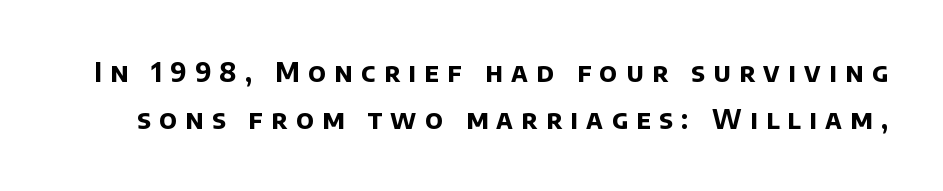
{"bold": "yes", "underline": "no", "line_spacing_ratio": 1.82, "letter_spacing": "wide", "letter_spacing_em": 0.32, "glyph_px": 26}
